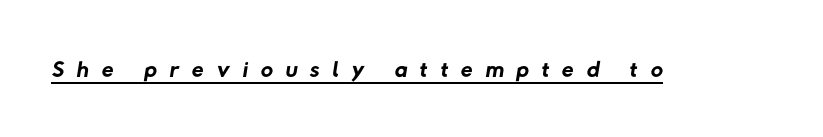
Q: Is the text bold? A: No.
Q: Is the typeface a serif or a sans-serif typeface? A: Sans-serif.
Q: Is the text underlined? A: Yes.
Q: Is the spacing between letters normal or unusually wide? A: Unusually wide.
Q: Width (condensed, normal, or wide)? A: Normal.
Q: Stroke contrast? A: Low.
Q: x-height? A: Medium.
Q: Monospaced? A: No.
